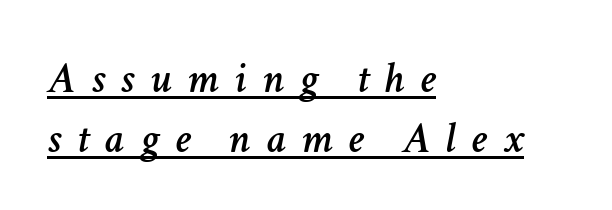
The image shows 44 px text type, italic (leaning right); set left-aligned, normal line spacing (1.36x), unusually wide letter spacing (+0.36 em), underlined; low stroke contrast and a medium x-height.
